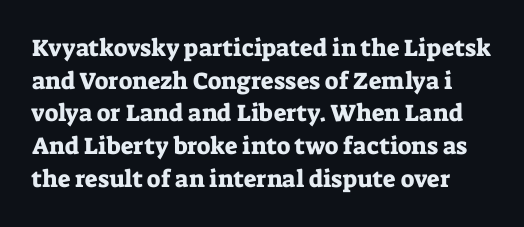
Any mark beneath the type? The region is blank. The letters stand straight up with perfectly vertical stems. Interline gaps are of average width in this sample. No extra tracking has been applied to these lines.
